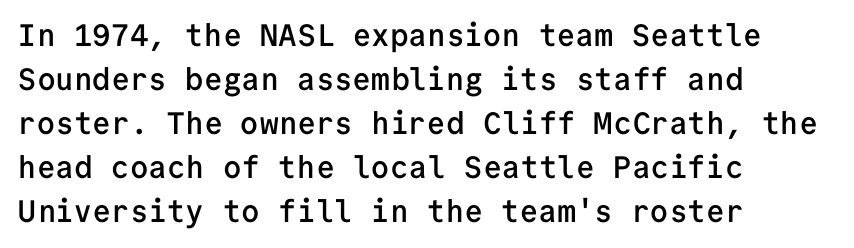
Q: Is the text bold? A: Semi-bold.
Q: Is the text italic (slanted)? A: No, it is upright.
Q: Is the typeface a serif or a sans-serif typeface? A: Sans-serif.
Q: Is the text underlined? A: No.
Q: How is the paragraph aligned? A: Left-aligned.
Q: Is the spacing between letters normal or unusually wide? A: Normal.
Q: Is the spacing between lines tight, normal or loose? A: Normal.
Q: Width (condensed, normal, or wide)? A: Normal.
Q: Stroke contrast? A: Low.
Q: x-height? A: Medium.
Q: Monospaced? A: Yes.
